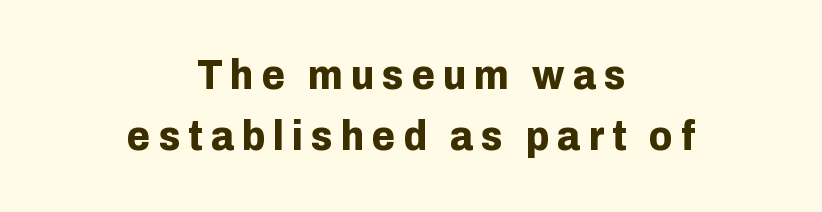
Horizontal alignment here is central, giving a formal, balanced look. No word sits above an underline. Regarding serifs, this sample does without them. You can tell it's not italic because the verticals are truly vertical. Weight check: bold — yes, fully. Vertically, the passage feels balanced, rows spaced as you'd expect.
